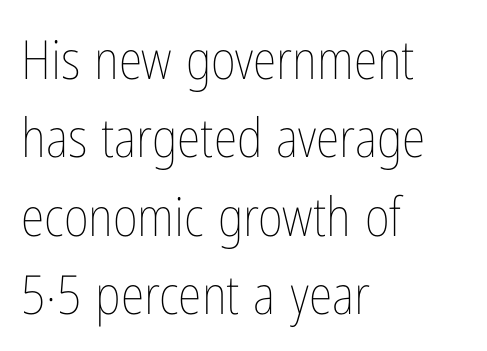
Line starts are locked; line ends wander. How would I describe the line gaps? Plain and ordinary. Posture: straight, roman, zero tilt. The gaps between neighbouring characters are ordinary and unremarkable.
